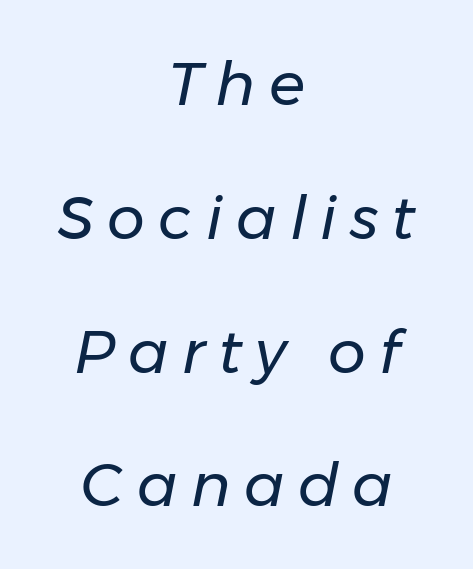
Q: Is the text bold? A: No.
Q: Is the text italic (slanted)? A: Yes, it leans right by about 11 degrees.
Q: Is the text underlined? A: No.
Q: How is the paragraph aligned? A: Centered.
Q: Is the spacing between letters normal or unusually wide? A: Unusually wide.
Q: Is the spacing between lines tight, normal or loose? A: Loose.
Q: Width (condensed, normal, or wide)? A: Normal.
Q: Stroke contrast? A: Low.
Q: x-height? A: Medium.
Q: Monospaced? A: No.
